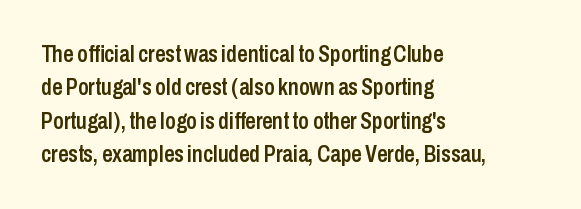
Q: Is the text bold? A: Semi-bold.
Q: Is the text italic (slanted)? A: No, it is upright.
Q: Is the text underlined? A: No.
Q: How is the paragraph aligned? A: Left-aligned.
Q: Is the spacing between letters normal or unusually wide? A: Normal.
Q: Is the spacing between lines tight, normal or loose? A: Normal.
